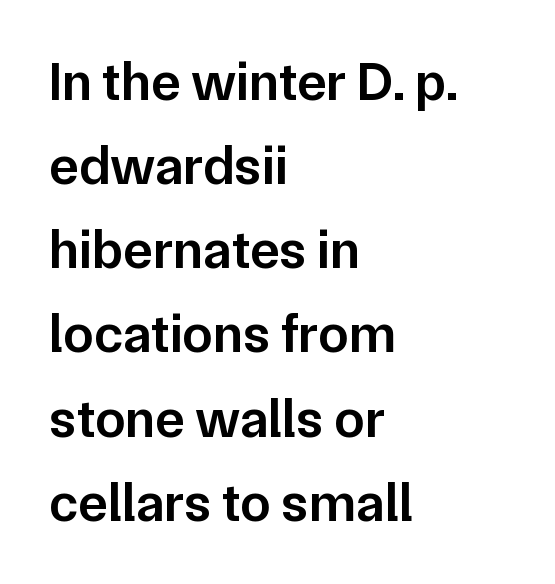
Q: Is the text bold? A: Semi-bold.
Q: Is the text italic (slanted)? A: No, it is upright.
Q: Is the typeface a serif or a sans-serif typeface? A: Sans-serif.
Q: Is the text underlined? A: No.
Q: How is the paragraph aligned? A: Left-aligned.
Q: Is the spacing between letters normal or unusually wide? A: Normal.
Q: Is the spacing between lines tight, normal or loose? A: Normal.
Q: Width (condensed, normal, or wide)? A: Normal.
Q: Stroke contrast? A: Low.
Q: x-height? A: Medium.
Q: Monospaced? A: No.
